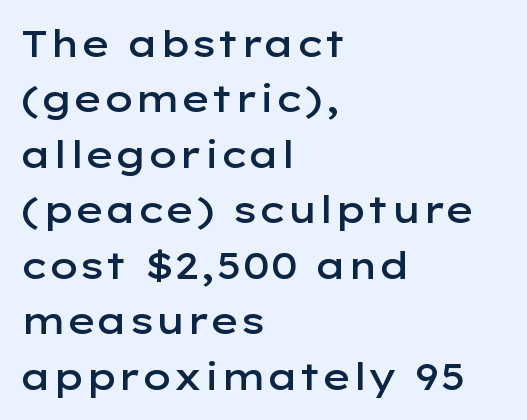
The image shows 37 px semibold, wide sans-serif type, upright; set left-aligned, normal line spacing (1.5x), normal letter spacing, not underlined; low stroke contrast and a medium x-height.
